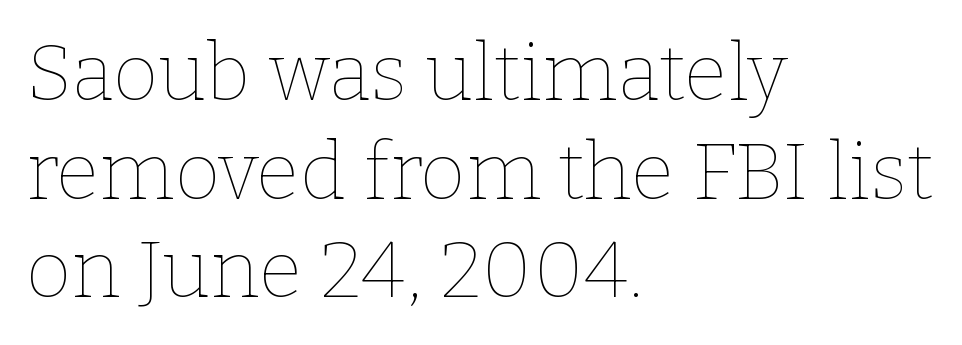
{"italic": "no", "bold": "no", "weight": "thin", "width": "normal", "stroke_contrast": "low", "x_height": "medium", "monospaced": "no", "underline": "no", "align": "left", "line_spacing": "normal", "line_spacing_ratio": 1.25, "letter_spacing": "normal", "letter_spacing_em": 0.0, "glyph_px": 79}
